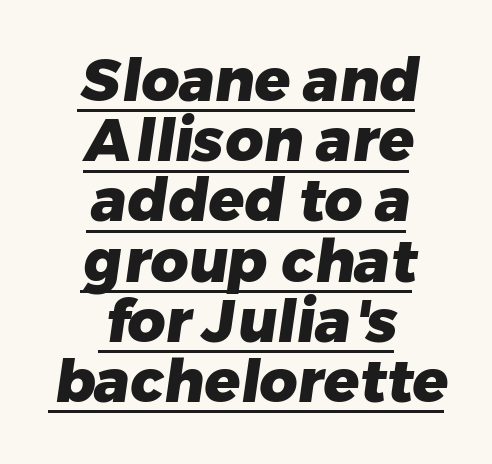
The image shows 59 px heavy sans-serif type; set centered, tight line spacing (1.02x), normal letter spacing, underlined; low stroke contrast and a medium x-height.
